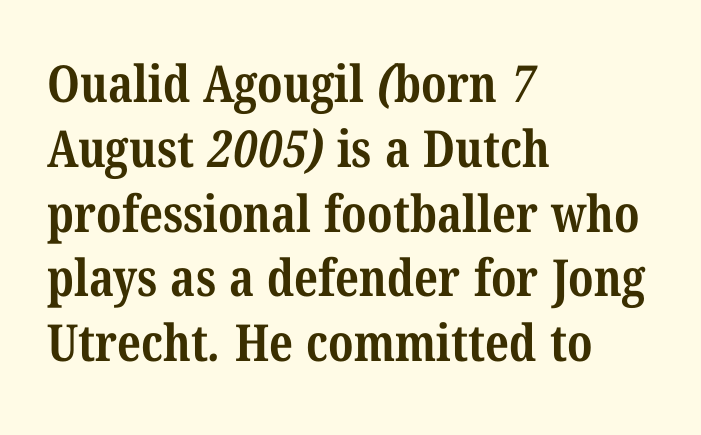
Q: Is the text bold? A: Yes.
Q: Is the typeface a serif or a sans-serif typeface? A: Serif.
Q: Is the text underlined? A: No.
Q: How is the paragraph aligned? A: Left-aligned.
Q: Is the spacing between letters normal or unusually wide? A: Normal.
Q: Is the spacing between lines tight, normal or loose? A: Normal.
Q: Width (condensed, normal, or wide)? A: Condensed.
Q: Stroke contrast? A: Medium.
Q: x-height? A: Medium.
Q: Monospaced? A: No.
